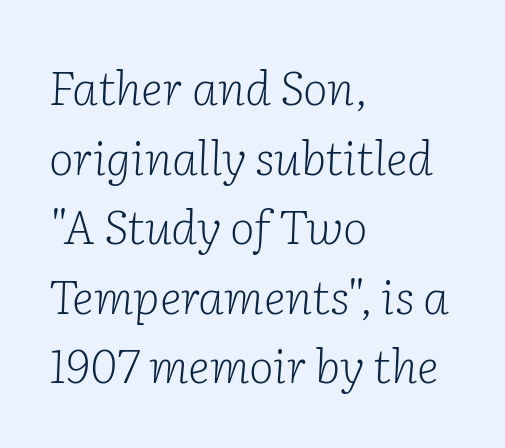
{"serif": "yes", "italic": "yes", "lean": "right", "slant_degrees": 2, "bold": "no", "weight": "light", "width": "normal", "stroke_contrast": "low", "x_height": "medium", "monospaced": "no", "underline": "no", "align": "left", "line_spacing": "normal", "line_spacing_ratio": 1.48, "letter_spacing": "normal", "letter_spacing_em": 0.0, "glyph_px": 47}
